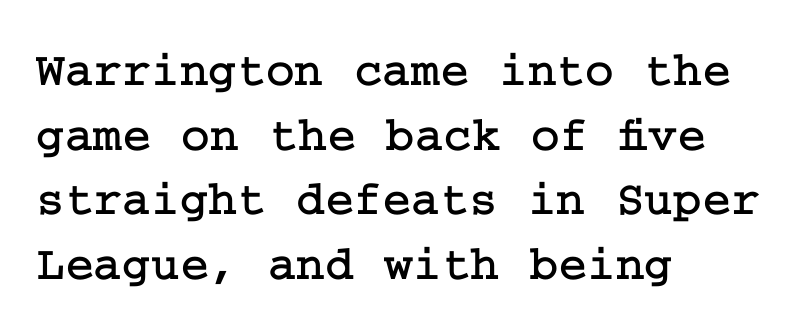
The face used here is rendered with its standard letterfit. The block of text has a typical density, with ordinary space between rows. Type without underlining. Quick note: not italic, upright. These lines stack with their left ends in a neat column. The font family rendered here belongs to the serif group.
